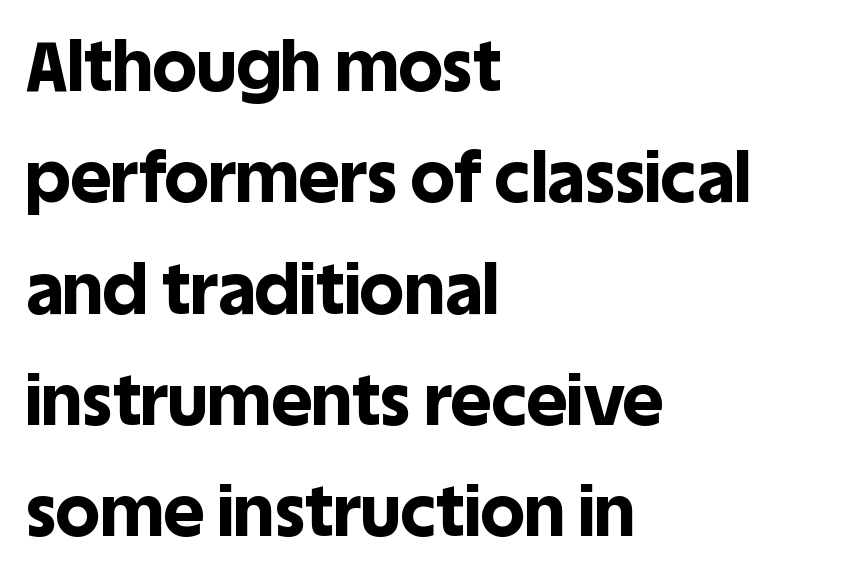
The image shows 70 px bold sans-serif type, upright; set left-aligned, normal line spacing (1.59x), normal letter spacing, not underlined; a large x-height.
